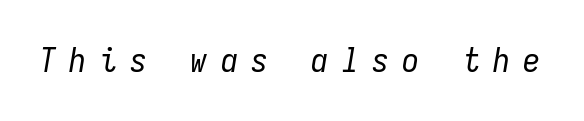
Q: Is the text bold? A: No.
Q: Is the text italic (slanted)? A: Yes, it leans right by about 9 degrees.
Q: Is the text underlined? A: No.
Q: Is the spacing between letters normal or unusually wide? A: Unusually wide.
Q: Width (condensed, normal, or wide)? A: Condensed.
Q: Stroke contrast? A: Low.
Q: x-height? A: Medium.
Q: Monospaced? A: Yes.
